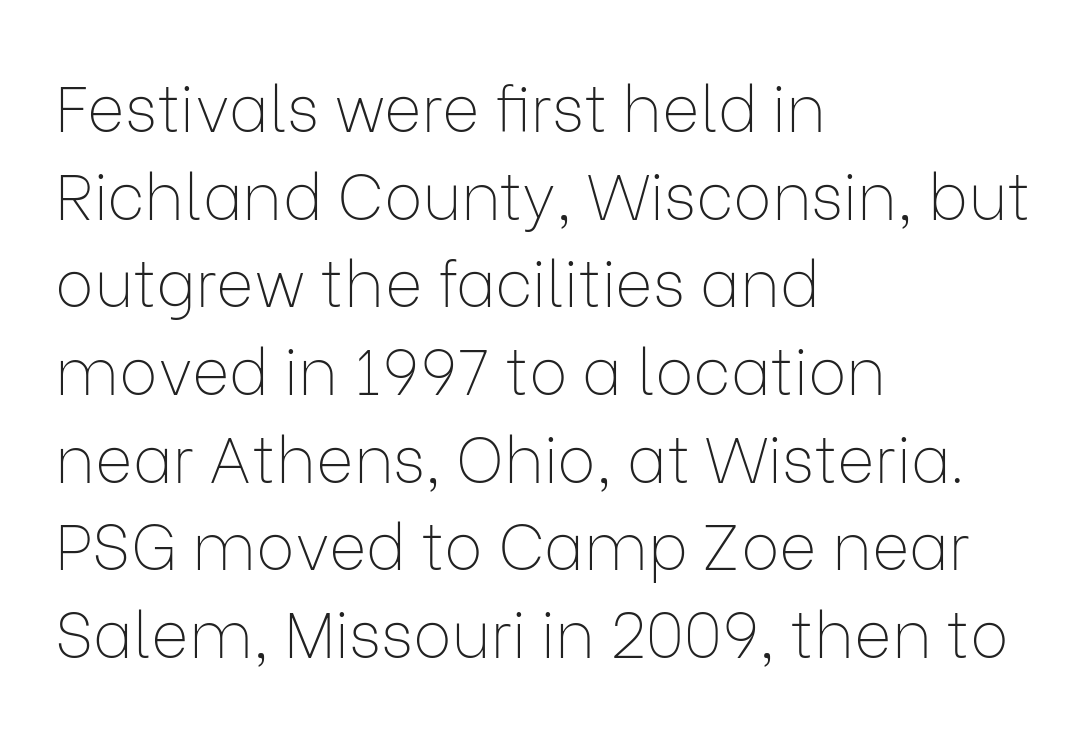
Q: Is the text bold? A: No.
Q: Is the text italic (slanted)? A: No, it is upright.
Q: Is the typeface a serif or a sans-serif typeface? A: Sans-serif.
Q: Is the text underlined? A: No.
Q: How is the paragraph aligned? A: Left-aligned.
Q: Is the spacing between letters normal or unusually wide? A: Normal.
Q: Is the spacing between lines tight, normal or loose? A: Normal.
Q: Width (condensed, normal, or wide)? A: Normal.
Q: Stroke contrast? A: Low.
Q: x-height? A: Medium.
Q: Monospaced? A: No.
